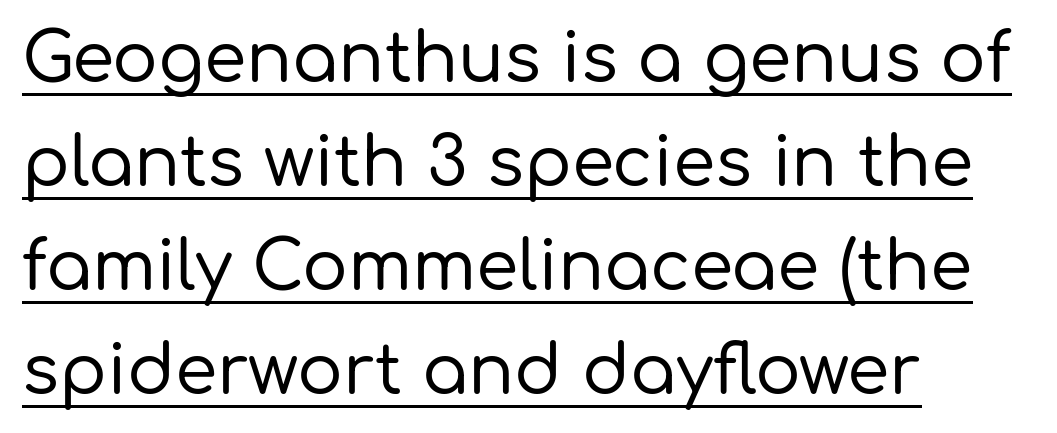
The image shows 68 px sans-serif type, upright; set left-aligned, normal line spacing (1.53x), normal letter spacing, underlined; low stroke contrast and a medium x-height.
